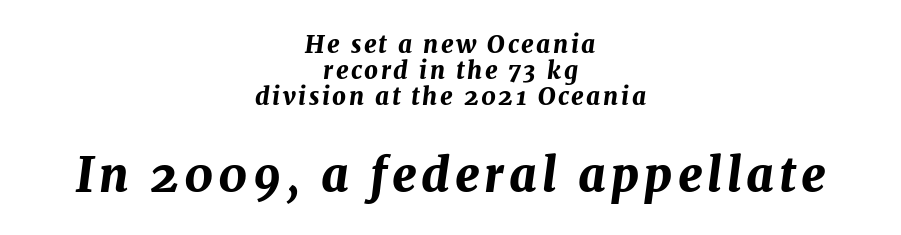
Q: Is the text bold? A: Yes.
Q: Is the text italic (slanted)? A: Yes, it leans right by about 7 degrees.
Q: Is the text underlined? A: No.
Q: How is the paragraph aligned? A: Centered.
Q: Is the spacing between lines tight, normal or loose? A: Tight.
Q: Which block of text is set in a larger size, the first (top) or the second (bottom)? A: The second (bottom) one.
Q: Width (condensed, normal, or wide)? A: Normal.
Q: Stroke contrast? A: Medium.
Q: x-height? A: Medium.
Q: Monospaced? A: No.
